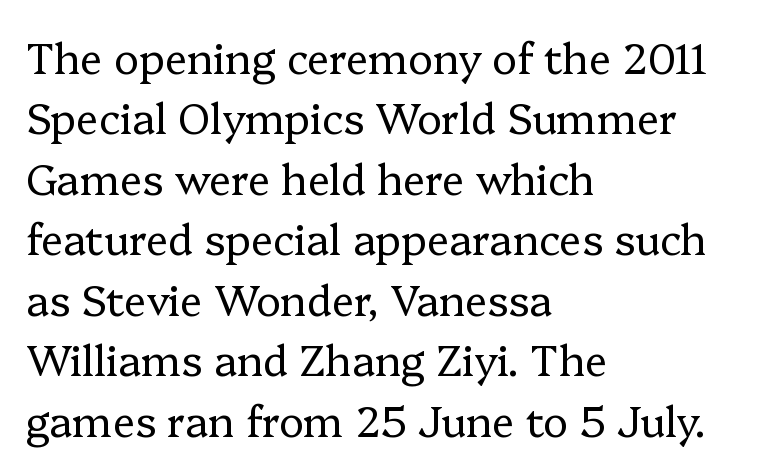
Q: Is the text bold? A: No.
Q: Is the text italic (slanted)? A: No, it is upright.
Q: Is the typeface a serif or a sans-serif typeface? A: Serif.
Q: Is the text underlined? A: No.
Q: How is the paragraph aligned? A: Left-aligned.
Q: Is the spacing between letters normal or unusually wide? A: Normal.
Q: Is the spacing between lines tight, normal or loose? A: Normal.
Q: Width (condensed, normal, or wide)? A: Normal.
Q: Stroke contrast? A: Low.
Q: x-height? A: Medium.
Q: Monospaced? A: No.
